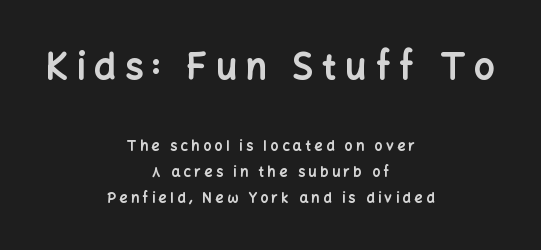
{"serif": "no", "italic": "no", "bold": "yes", "weight": "bold", "width": "normal", "stroke_contrast": "low", "x_height": "medium", "monospaced": "no", "underline": "no", "align": "center", "line_spacing_ratio": 1.84, "letter_spacing": "wide", "letter_spacing_em": 0.25, "larger_block": "first", "size_ratio": 2.57, "glyph_px": 36}
